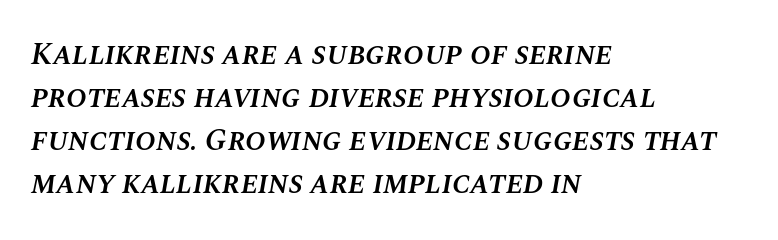
In terms of letterspacing, this is plain default setting. Successive baselines arrive at the customary interval. This sample has the flowing, uneven cadence of proportional lettering. Check the space under the baseline: it is left empty. Where is the straight margin? On the left.
